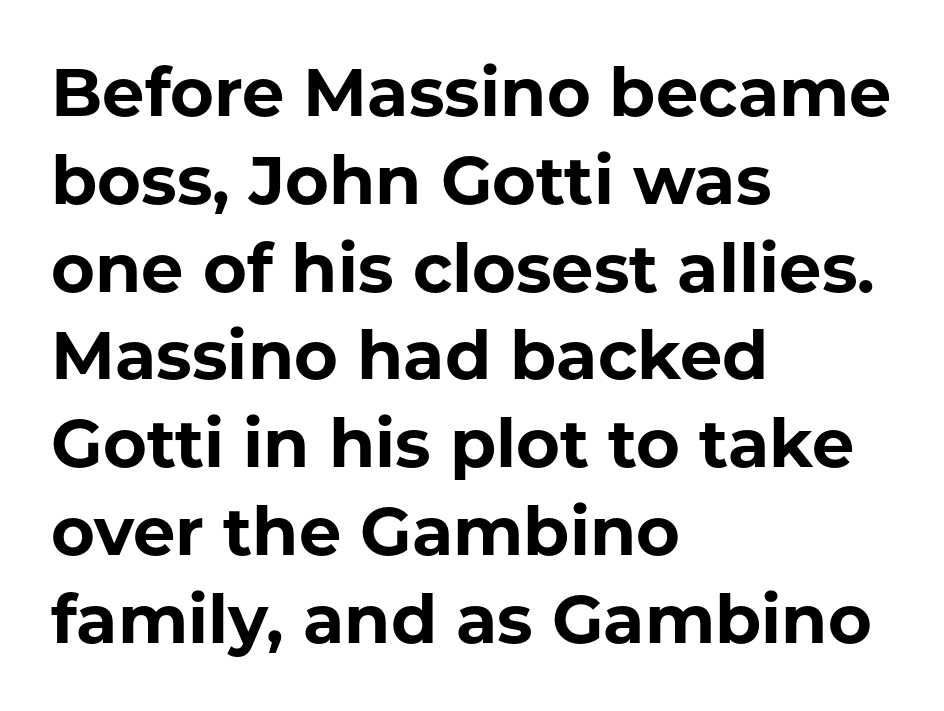
{"serif": "no", "italic": "no", "bold": "yes", "weight": "bold", "width": "normal", "stroke_contrast": "low", "x_height": "medium", "monospaced": "no", "underline": "no", "align": "left", "line_spacing": "normal", "line_spacing_ratio": 1.31, "letter_spacing": "normal", "letter_spacing_em": 0.0, "glyph_px": 67}
